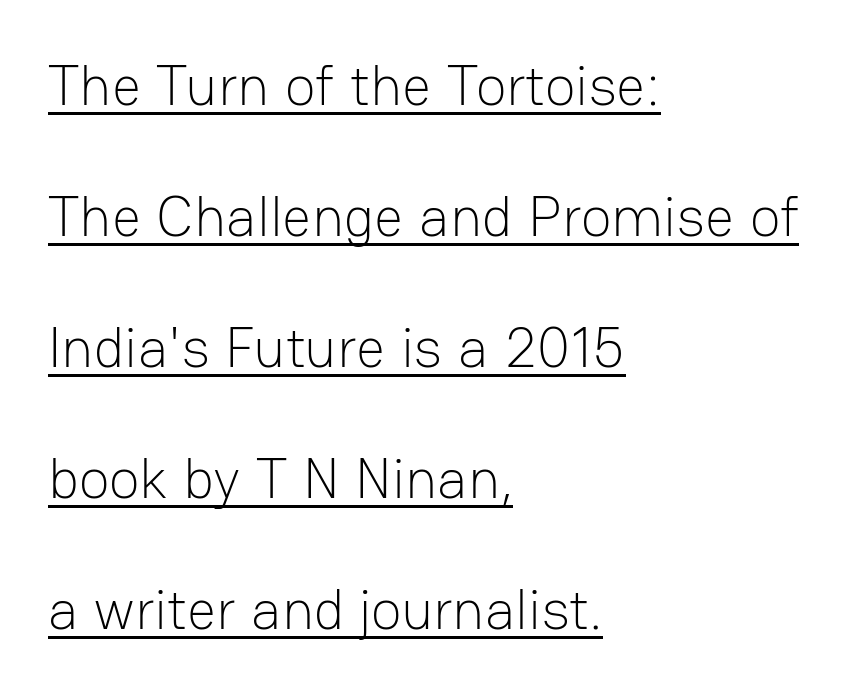
The image shows 57 px light sans-serif type, upright; set left-aligned, loose line spacing (2.3x), normal letter spacing, underlined; low stroke contrast and a medium x-height.
